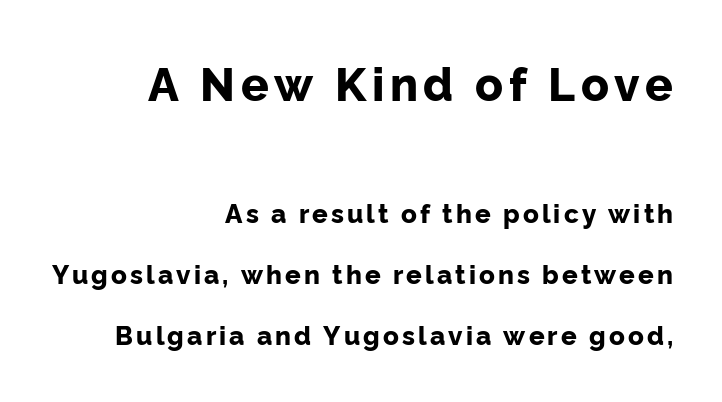
The image shows 46 px bold sans-serif type, upright; set right-aligned, loose line spacing (2.34x), not underlined; the first (top) block is 1.77x larger; low stroke contrast and a medium x-height.
